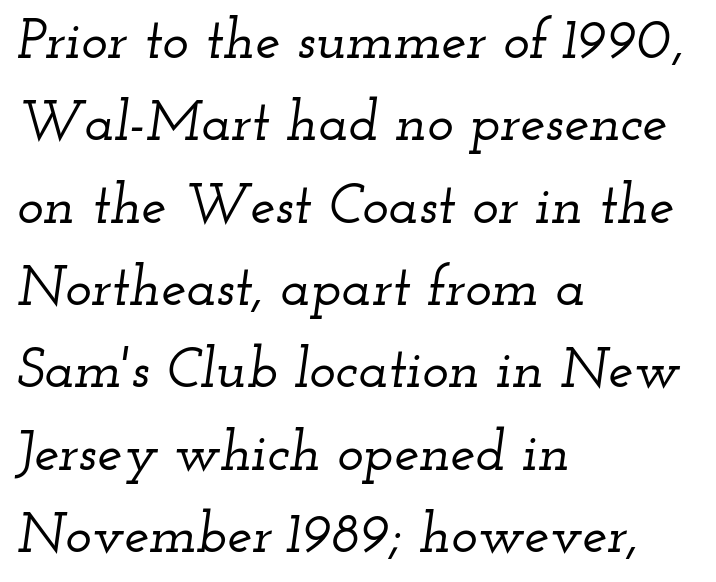
The image shows 56 px wide serif type, italic (leaning right); set left-aligned, normal line spacing (1.47x), normal letter spacing, not underlined; low stroke contrast and a small x-height.
